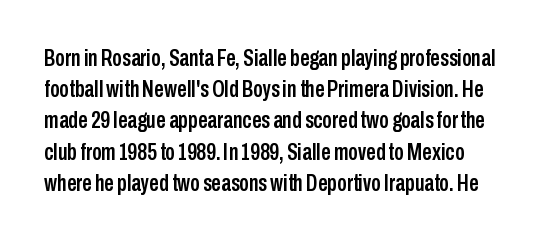
No extra tracking has been applied to these lines. This block has exactly the height ordinary leading produces. The axis of the letterforms is exactly vertical. Descenders hang freely into open space.
